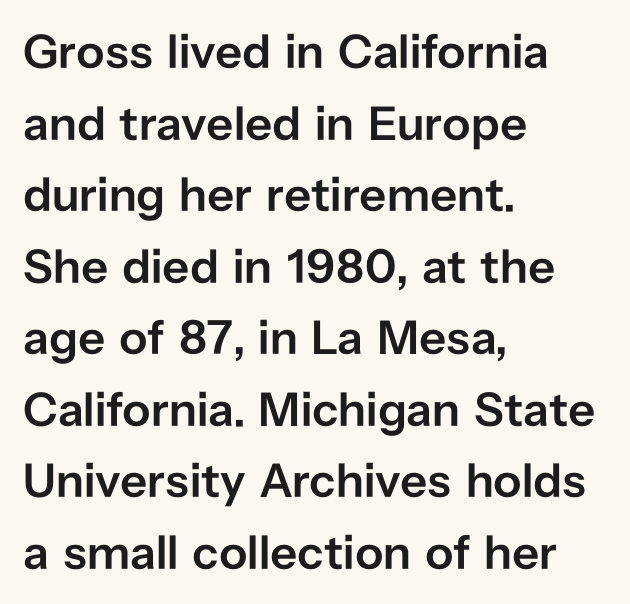
Q: Is the text bold? A: Semi-bold.
Q: Is the text italic (slanted)? A: No, it is upright.
Q: Is the typeface a serif or a sans-serif typeface? A: Sans-serif.
Q: Is the text underlined? A: No.
Q: How is the paragraph aligned? A: Left-aligned.
Q: Is the spacing between letters normal or unusually wide? A: Normal.
Q: Is the spacing between lines tight, normal or loose? A: Normal.
Q: Width (condensed, normal, or wide)? A: Normal.
Q: Stroke contrast? A: Low.
Q: x-height? A: Medium.
Q: Monospaced? A: No.
